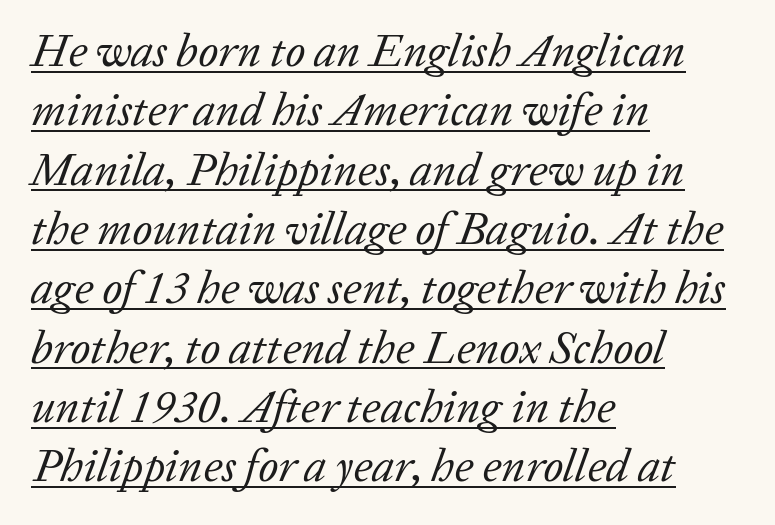
The image shows 46 px regular-weight serif type, italic (leaning right); set left-aligned, normal line spacing (1.29x), normal letter spacing, underlined; low stroke contrast and a medium x-height.
